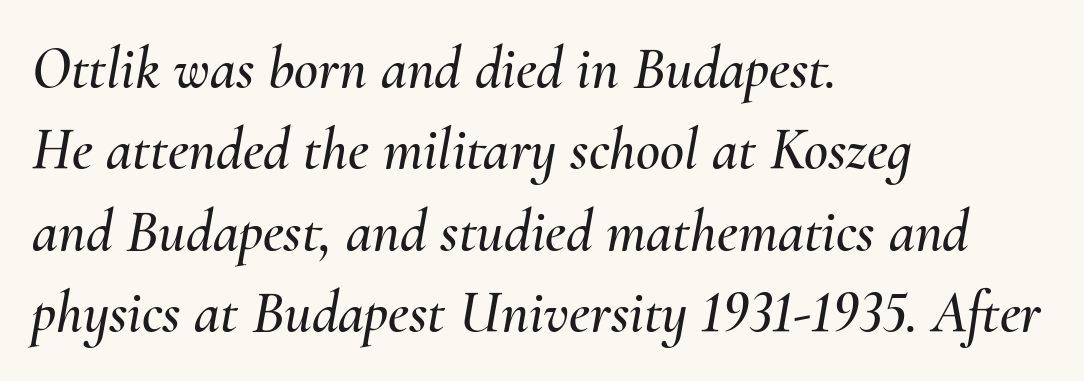
{"italic": "yes", "lean": "right", "slant_degrees": 10, "width": "normal", "stroke_contrast": "medium", "x_height": "small", "monospaced": "no", "underline": "no", "align": "left", "line_spacing": "normal", "line_spacing_ratio": 1.38, "letter_spacing": "normal", "letter_spacing_em": 0.0, "glyph_px": 59}
